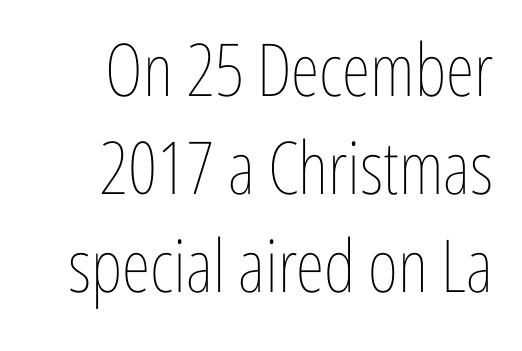
The image shows 73 px thin, condensed type, upright; set right-aligned, normal line spacing (1.34x), normal letter spacing, not underlined; low stroke contrast and a medium x-height.
